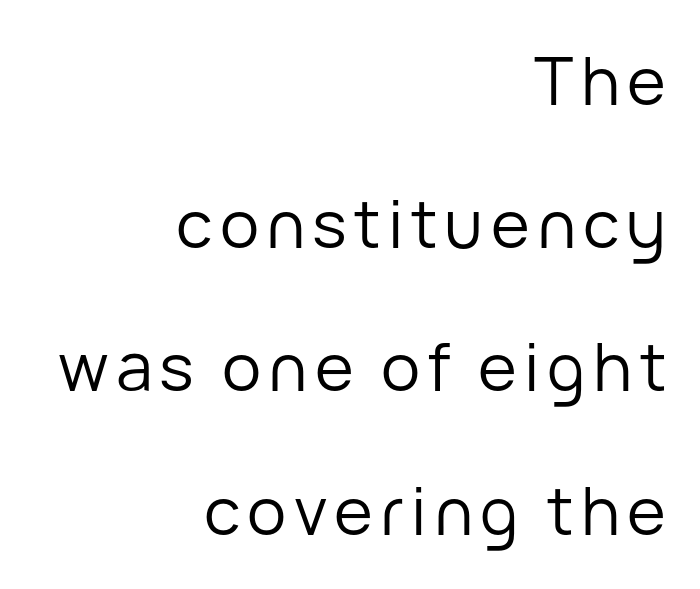
The image shows 66 px regular-weight sans-serif type, upright; set right-aligned, loose line spacing (2.17x), not underlined; low stroke contrast and a medium x-height.
